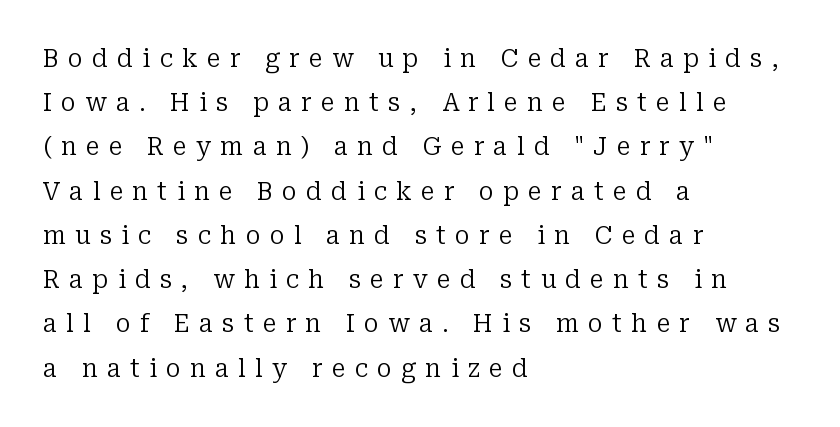
The image shows 25 px text type, upright; set left-aligned, line spacing 1.77x, unusually wide letter spacing (+0.37 em), not underlined.
